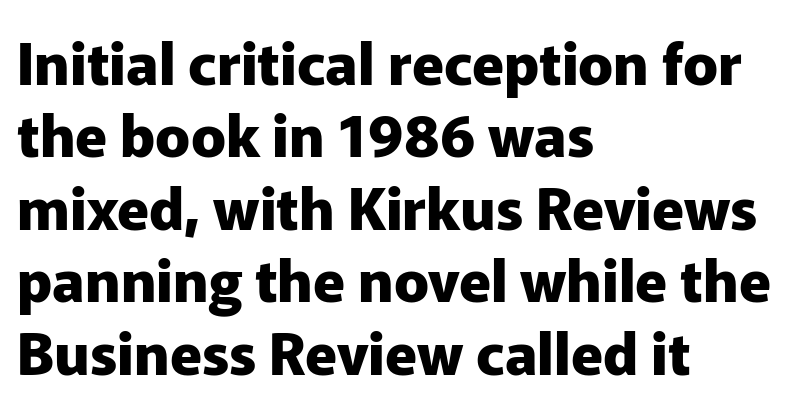
The image shows 58 px heavy sans-serif type, upright; set left-aligned, normal line spacing (1.25x), normal letter spacing, not underlined; low stroke contrast and a medium x-height.
